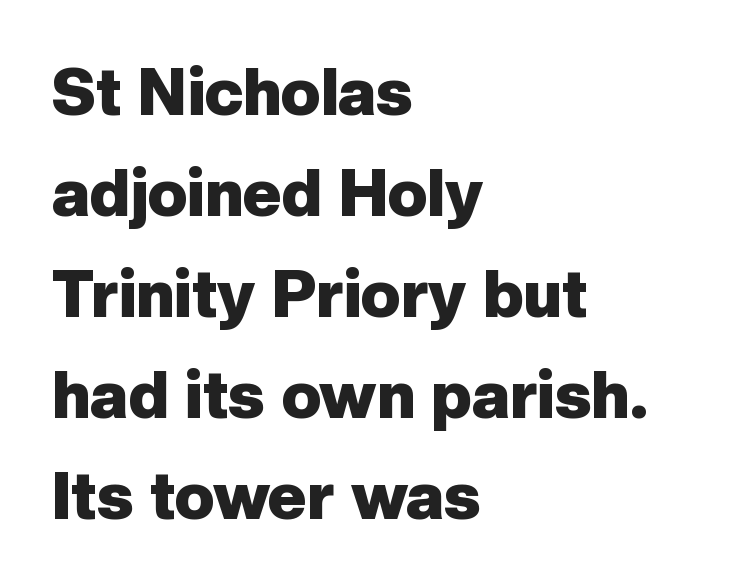
Q: Is the text bold? A: Yes.
Q: Is the text italic (slanted)? A: No, it is upright.
Q: Is the typeface a serif or a sans-serif typeface? A: Sans-serif.
Q: Is the text underlined? A: No.
Q: How is the paragraph aligned? A: Left-aligned.
Q: Is the spacing between letters normal or unusually wide? A: Normal.
Q: Is the spacing between lines tight, normal or loose? A: Normal.
Q: Width (condensed, normal, or wide)? A: Normal.
Q: Stroke contrast? A: Low.
Q: x-height? A: Medium.
Q: Monospaced? A: No.
